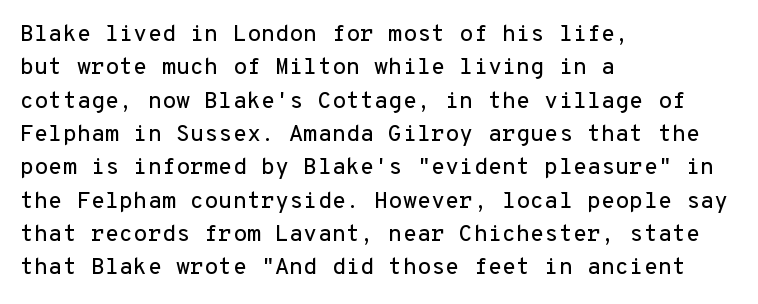
The rendering uses a moderate line-height, typical for paragraphs. These lines were composed using upright roman letters. The gaps between neighbouring characters are ordinary and unremarkable. Has an underline been added? It has not. Line starts are locked; line ends wander.
